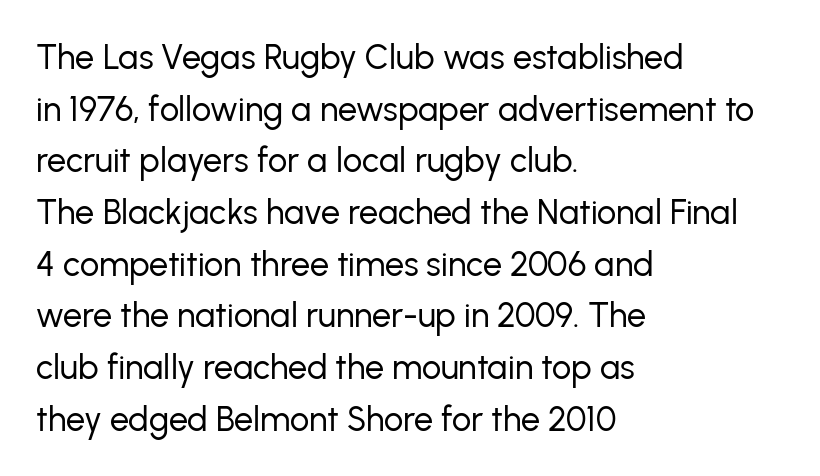
Q: Is the text bold? A: No.
Q: Is the text italic (slanted)? A: No, it is upright.
Q: Is the typeface a serif or a sans-serif typeface? A: Sans-serif.
Q: Is the text underlined? A: No.
Q: How is the paragraph aligned? A: Left-aligned.
Q: Is the spacing between letters normal or unusually wide? A: Normal.
Q: Is the spacing between lines tight, normal or loose? A: Normal.
Q: Width (condensed, normal, or wide)? A: Normal.
Q: Stroke contrast? A: Low.
Q: x-height? A: Medium.
Q: Monospaced? A: No.
